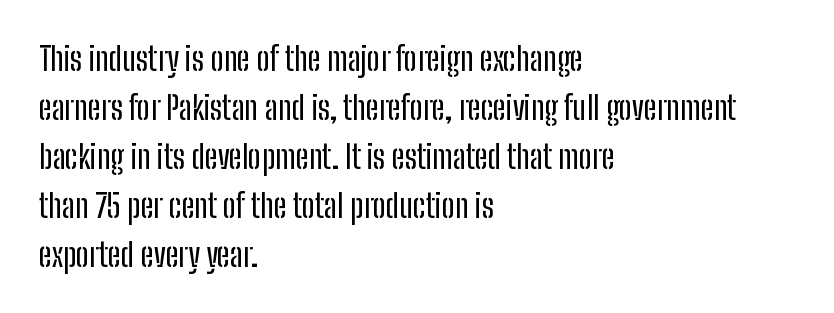
The image shows 32 px condensed sans-serif type, upright; set left-aligned, normal line spacing (1.53x), normal letter spacing, not underlined; low stroke contrast and a medium x-height.
